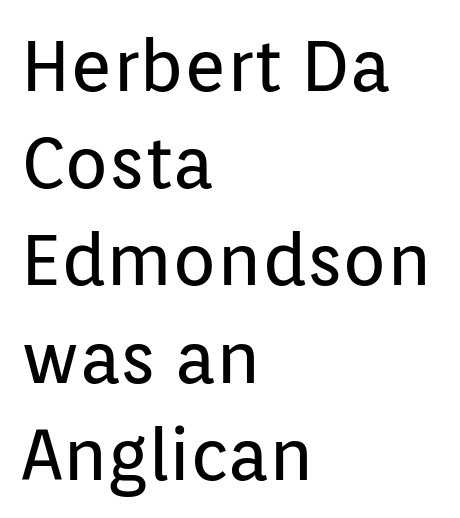
{"serif": "no", "italic": "no", "bold": "no", "weight": "regular", "width": "normal", "stroke_contrast": "low", "x_height": "medium", "monospaced": "no", "underline": "no", "align": "left", "line_spacing": "normal", "line_spacing_ratio": 1.35, "letter_spacing": "normal", "letter_spacing_em": 0.0, "glyph_px": 72}
